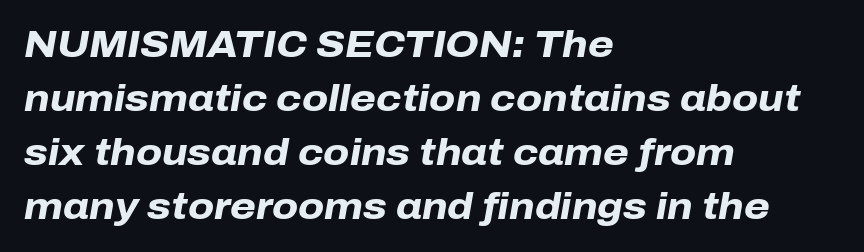
Q: Is the text bold? A: Yes.
Q: Is the text italic (slanted)? A: Yes, it leans right by about 10 degrees.
Q: Is the text underlined? A: No.
Q: How is the paragraph aligned? A: Left-aligned.
Q: Is the spacing between letters normal or unusually wide? A: Normal.
Q: Is the spacing between lines tight, normal or loose? A: Normal.
Q: Width (condensed, normal, or wide)? A: Normal.
Q: Stroke contrast? A: Low.
Q: x-height? A: Medium.
Q: Monospaced? A: No.
